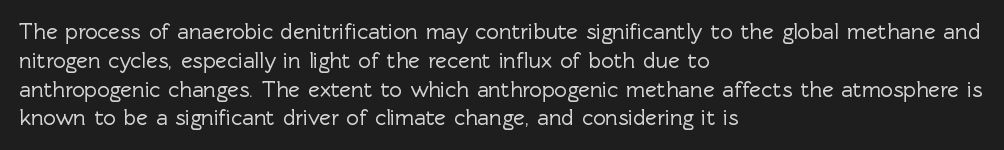
The image shows 22 px text type, upright; set left-aligned, normal line spacing (1.31x), normal letter spacing, not underlined.
